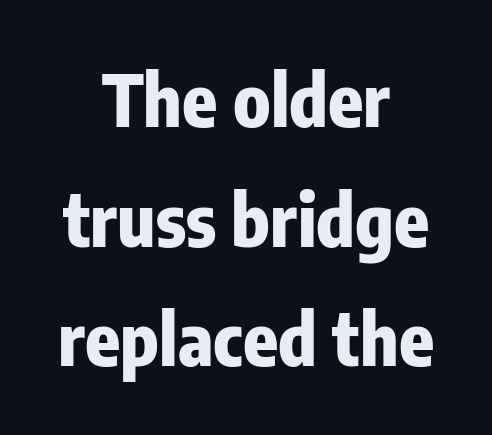
{"serif": "no", "italic": "no", "bold": "yes", "weight": "heavy", "width": "condensed", "stroke_contrast": "low", "x_height": "medium", "monospaced": "no", "underline": "no", "align": "center", "line_spacing": "normal", "line_spacing_ratio": 1.66, "letter_spacing": "normal", "letter_spacing_em": 0.0, "glyph_px": 72}
